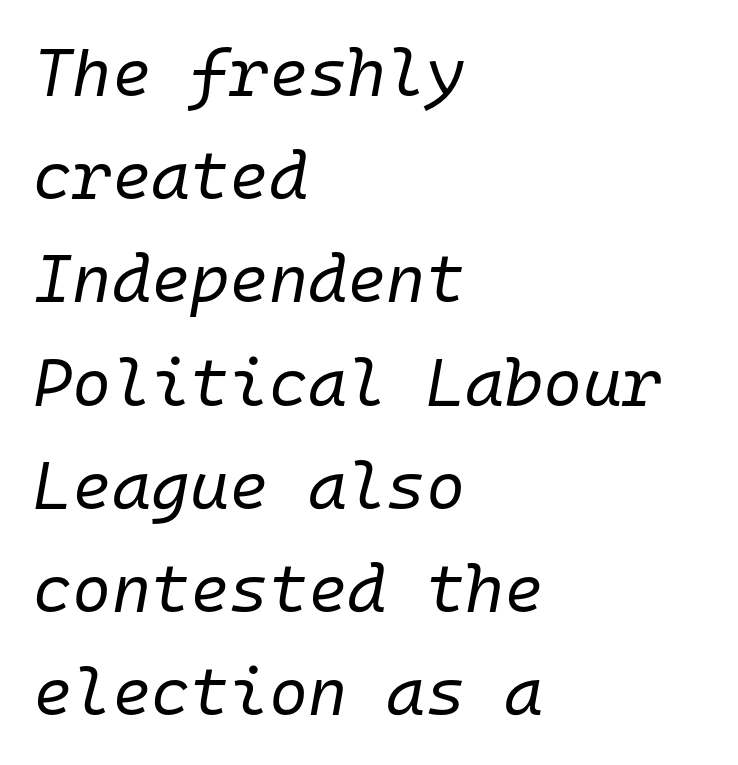
Q: Is the text bold? A: No.
Q: Is the text italic (slanted)? A: Yes, it leans right by about 10 degrees.
Q: Is the text underlined? A: No.
Q: How is the paragraph aligned? A: Left-aligned.
Q: Is the spacing between letters normal or unusually wide? A: Normal.
Q: Is the spacing between lines tight, normal or loose? A: Normal.
Q: Width (condensed, normal, or wide)? A: Normal.
Q: Stroke contrast? A: Low.
Q: x-height? A: Medium.
Q: Monospaced? A: Yes.
